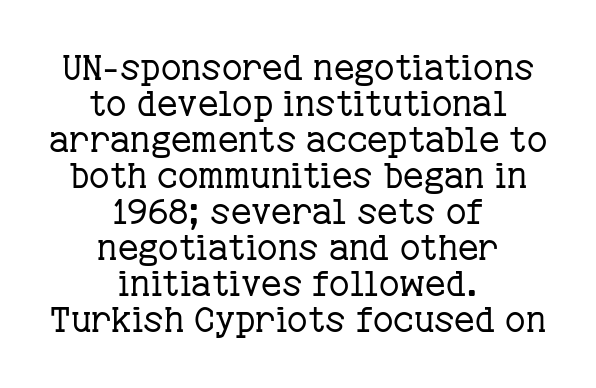
The image shows 35 px regular-weight serif type, upright; set centered, tight line spacing (1.03x), normal letter spacing, not underlined; low stroke contrast and a medium x-height.
